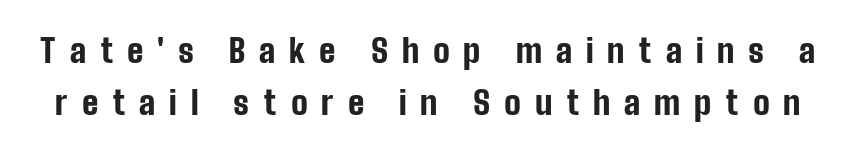
{"serif": "no", "italic": "no", "bold": "yes", "weight": "bold", "width": "condensed", "stroke_contrast": "low", "x_height": "medium", "monospaced": "no", "underline": "no", "line_spacing": "normal", "line_spacing_ratio": 1.57, "letter_spacing": "wide", "letter_spacing_em": 0.42, "glyph_px": 33}
